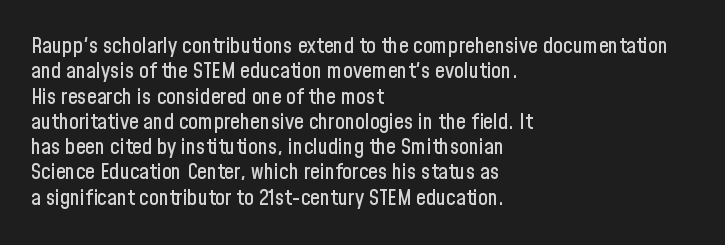
The zone under the glyphs is completely vacant. The letters stand upright; this is a roman face. The paragraph has a hard left edge and a soft right edge. Cramped leading.
